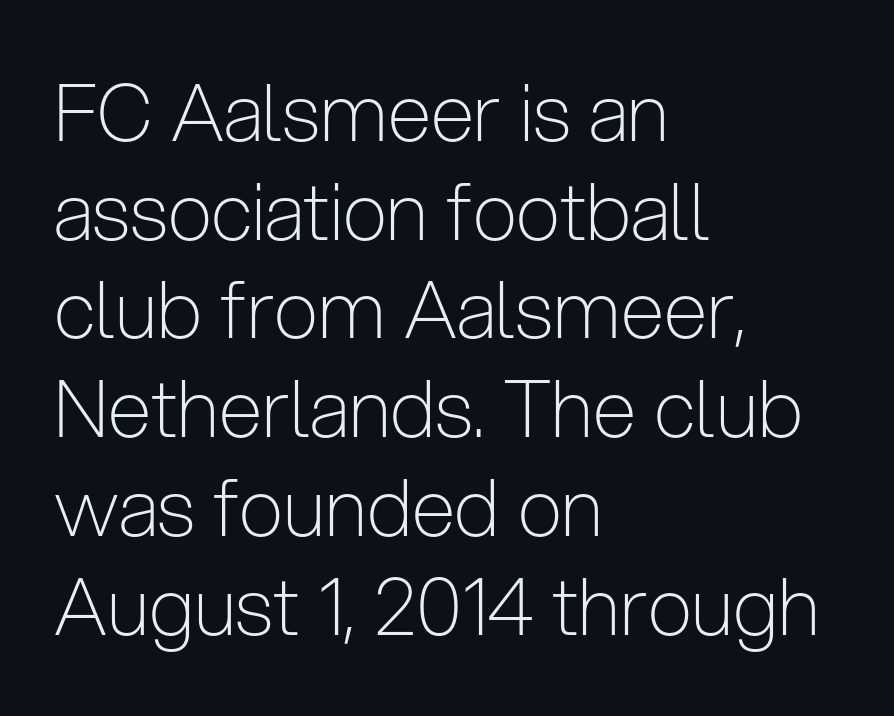
Standard letterfit; no display-style spreading of the glyphs. Baseline-to-baseline distance is the conventional proportion of letter height. The letters advance in unequal steps, a hallmark of proportional type. Ordinary non-slanted type is in use. Beneath every word, the page is bare. The characters display no serif detailing; their extremities are plain.
